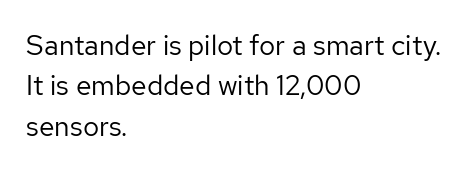
{"serif": "no", "italic": "no", "bold": "no", "weight": "regular", "width": "normal", "stroke_contrast": "low", "x_height": "medium", "monospaced": "no", "underline": "no", "align": "left", "line_spacing": "normal", "line_spacing_ratio": 1.44, "letter_spacing": "normal", "letter_spacing_em": 0.0, "glyph_px": 28}
